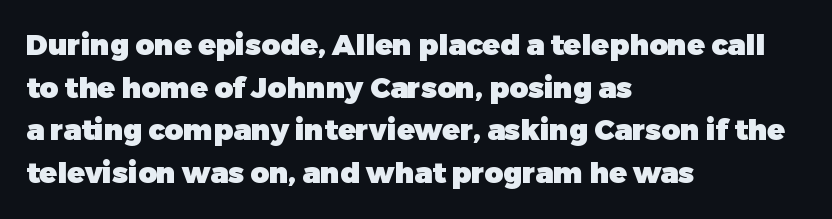
{"serif": "no", "italic": "no", "bold": "yes", "weight": "heavy", "width": "normal", "stroke_contrast": "low", "x_height": "medium", "monospaced": "no", "underline": "no", "align": "left", "line_spacing": "normal", "line_spacing_ratio": 1.47, "letter_spacing": "normal", "letter_spacing_em": 0.0, "glyph_px": 29}
